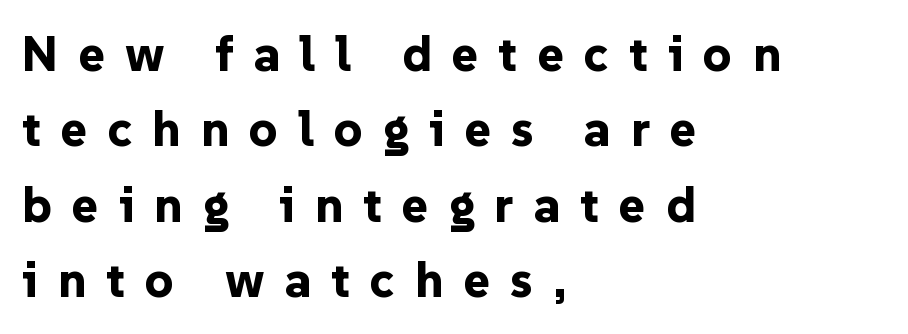
The image shows 50 px bold sans-serif type, upright; set left-aligned, normal line spacing (1.51x), unusually wide letter spacing (+0.4 em), not underlined; low stroke contrast and a medium x-height.
